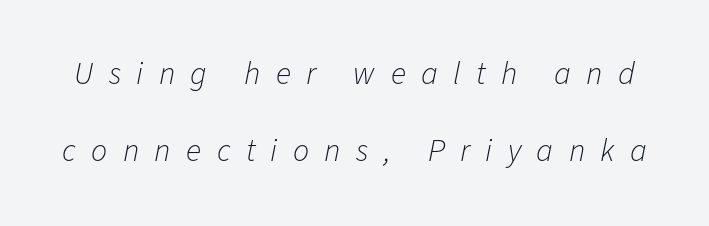
Looks like regular typesetting: each glyph gets only the width it needs. Vertical stems look standard width or narrower in stroke. The whole block is typeset with a tilt. The leading is generous, giving the passage an open texture. In terms of letterspacing, this is a distinctly airy, spread setting. The string is rendered with underlining switched off.
